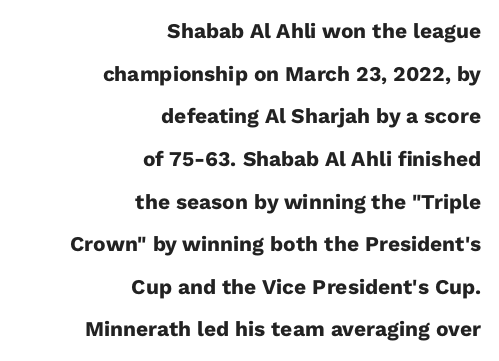
The image shows 21 px bold type, upright; set right-aligned, loose line spacing (2.03x), normal letter spacing, not underlined.
